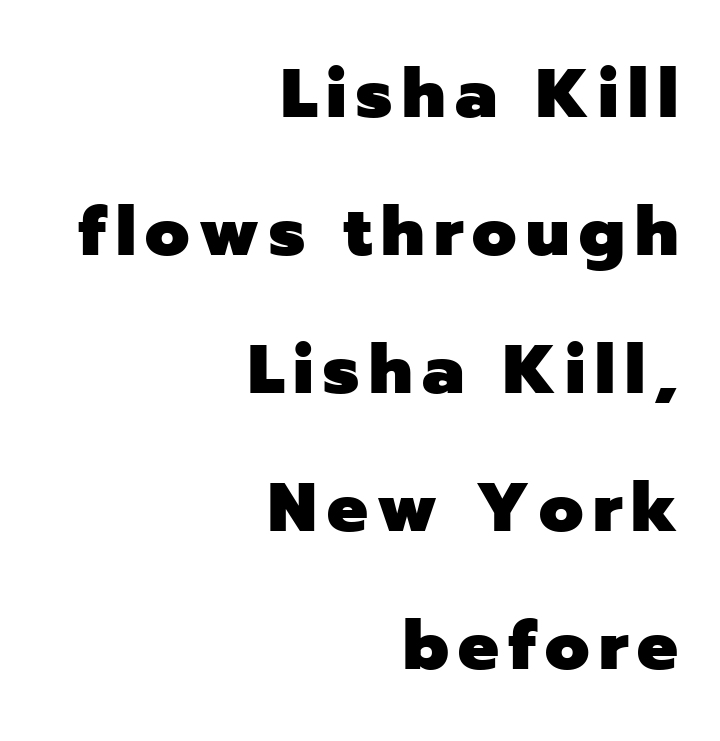
{"serif": "no", "italic": "no", "bold": "yes", "weight": "heavy", "width": "normal", "stroke_contrast": "low", "x_height": "medium", "monospaced": "no", "underline": "no", "align": "right", "line_spacing": "loose", "line_spacing_ratio": 2.03, "glyph_px": 68}
